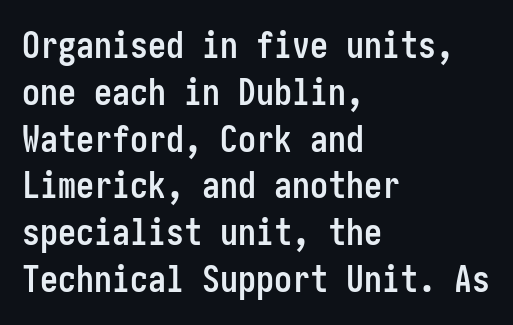
Q: Is the text bold? A: Yes.
Q: Is the text italic (slanted)? A: No, it is upright.
Q: Is the typeface a serif or a sans-serif typeface? A: Sans-serif.
Q: Is the text underlined? A: No.
Q: How is the paragraph aligned? A: Left-aligned.
Q: Is the spacing between letters normal or unusually wide? A: Normal.
Q: Is the spacing between lines tight, normal or loose? A: Normal.
Q: Width (condensed, normal, or wide)? A: Condensed.
Q: Stroke contrast? A: Low.
Q: x-height? A: Medium.
